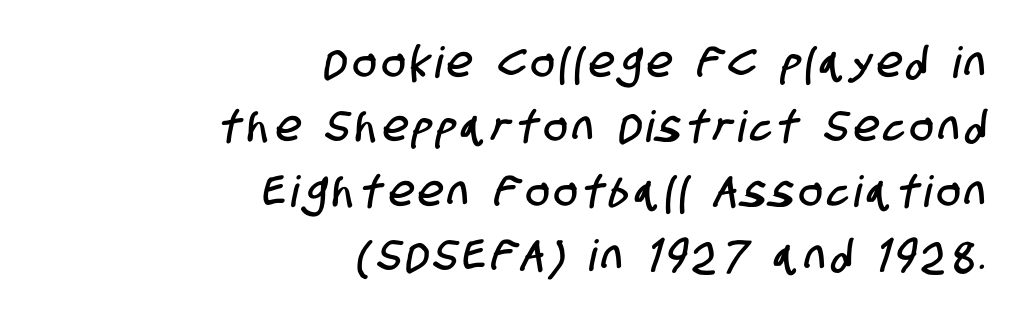
{"serif": "no", "width": "condensed", "stroke_contrast": "low", "x_height": "large", "monospaced": "no", "underline": "no", "align": "right", "line_spacing": "normal", "line_spacing_ratio": 1.5, "glyph_px": 43}
